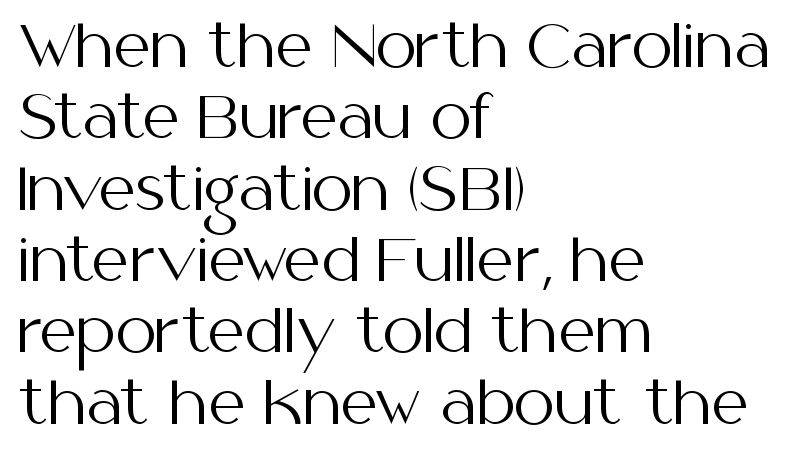
{"serif": "no", "italic": "no", "bold": "no", "weight": "regular", "width": "normal", "stroke_contrast": "medium", "x_height": "medium", "monospaced": "no", "underline": "no", "align": "left", "line_spacing_ratio": 1.23, "letter_spacing": "normal", "letter_spacing_em": 0.0, "glyph_px": 58}
